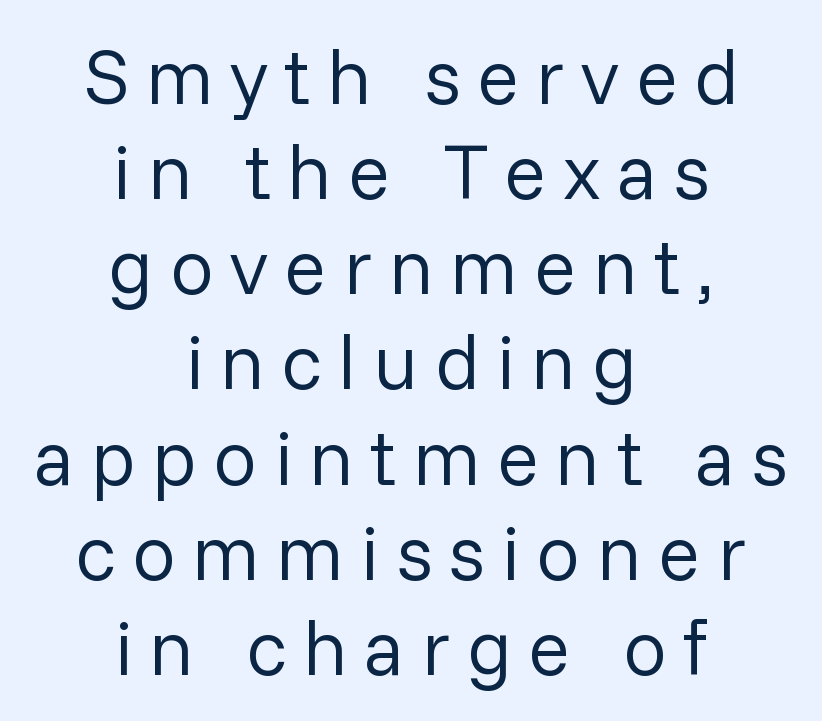
This sample uses a sans-serif face. Is this a fixed-width face? No — the glyphs have proportional, varying widths. The weight tops out at a normal text grade. The lettering holds an erect, upright posture throughout. Casual observation: everything's sitting right in the middle. Honestly, the letter spacing is so wide it's the main thing you notice.
